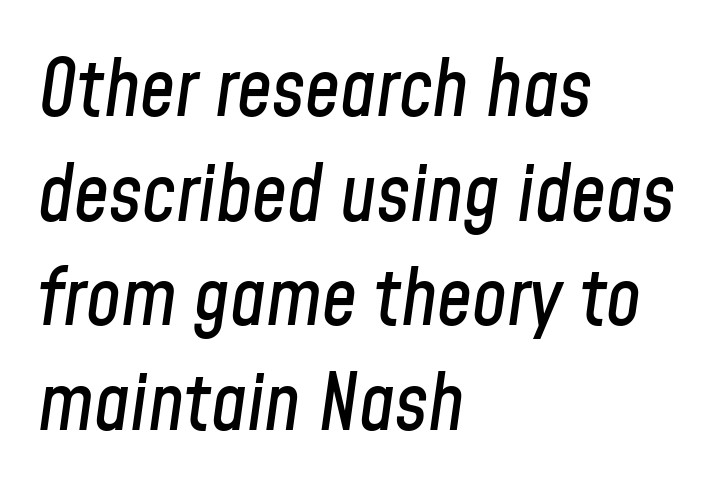
{"italic": "yes", "lean": "right", "slant_degrees": 8, "width": "condensed", "stroke_contrast": "low", "x_height": "medium", "monospaced": "no", "underline": "no", "align": "left", "line_spacing": "normal", "line_spacing_ratio": 1.34, "letter_spacing": "normal", "letter_spacing_em": 0.0, "glyph_px": 78}
